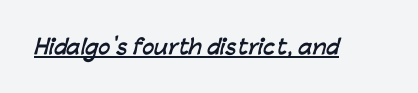
The image shows 20 px bold type; set normal letter spacing, underlined.
